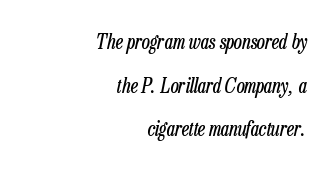
Q: Is the text bold? A: No.
Q: Is the text italic (slanted)? A: Yes, it leans right by about 13 degrees.
Q: Is the text underlined? A: No.
Q: How is the paragraph aligned? A: Right-aligned.
Q: Is the spacing between letters normal or unusually wide? A: Normal.
Q: Is the spacing between lines tight, normal or loose? A: Loose.
